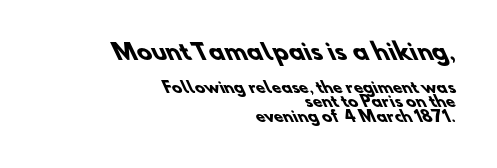
The image shows 22 px bold type; set right-aligned, tight line spacing (0.96x), normal letter spacing, not underlined; the first (top) block is 1.47x larger.
